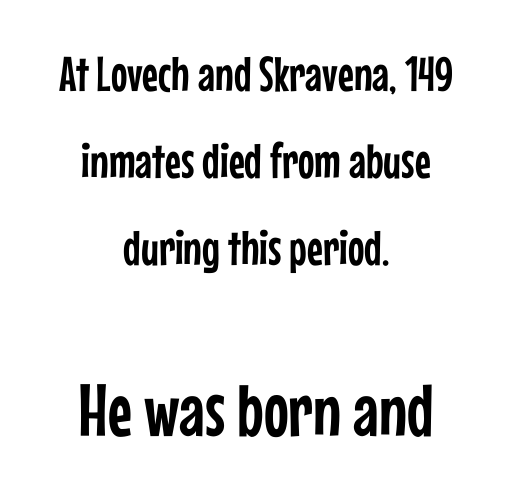
Q: Is the text italic (slanted)? A: No, it is upright.
Q: Is the typeface a serif or a sans-serif typeface? A: Sans-serif.
Q: Is the text underlined? A: No.
Q: How is the paragraph aligned? A: Centered.
Q: Is the spacing between letters normal or unusually wide? A: Normal.
Q: Which block of text is set in a larger size, the first (top) or the second (bottom)? A: The second (bottom) one.
Q: Width (condensed, normal, or wide)? A: Condensed.
Q: Stroke contrast? A: Low.
Q: x-height? A: Medium.
Q: Monospaced? A: No.
